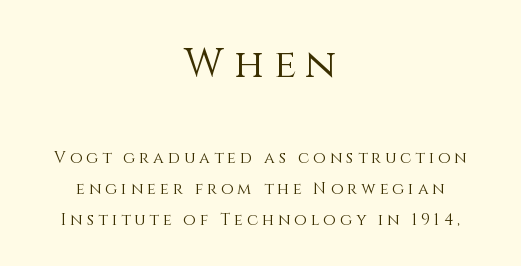
The image shows 40 px light type, upright; set centered, loose line spacing (1.94x), unusually wide letter spacing (+0.25 em), not underlined; the first (top) block is 2.5x larger; medium stroke contrast and a large x-height.
